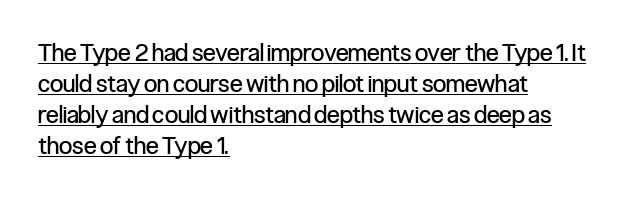
The image shows 24 px text type, upright; set left-aligned, normal line spacing (1.29x), normal letter spacing, underlined.
